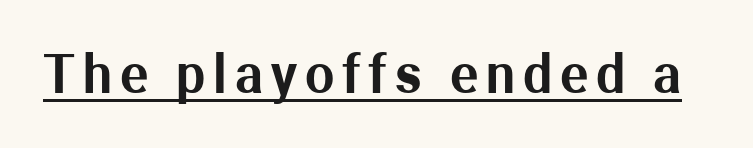
Somebody hit Ctrl+U on this one — the words are underlined. You could not count columns in this text — the font is proportionally spaced. The axis of the letterforms is exactly vertical. These lines are composed in type without serifs.
